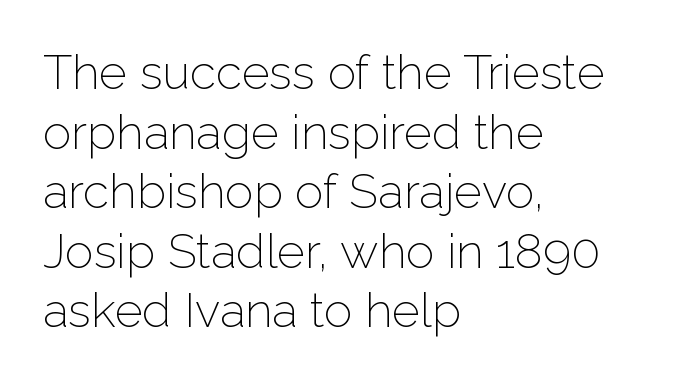
The image shows 48 px light sans-serif type, upright; set left-aligned, line spacing 1.24x, normal letter spacing, not underlined; low stroke contrast and a medium x-height.
